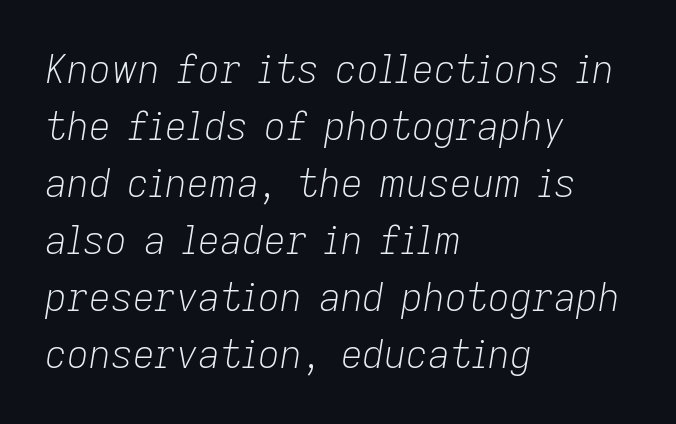
The image shows 38 px light type, italic (leaning right); set left-aligned, normal line spacing (1.5x), normal letter spacing, not underlined; low stroke contrast and a medium x-height.
